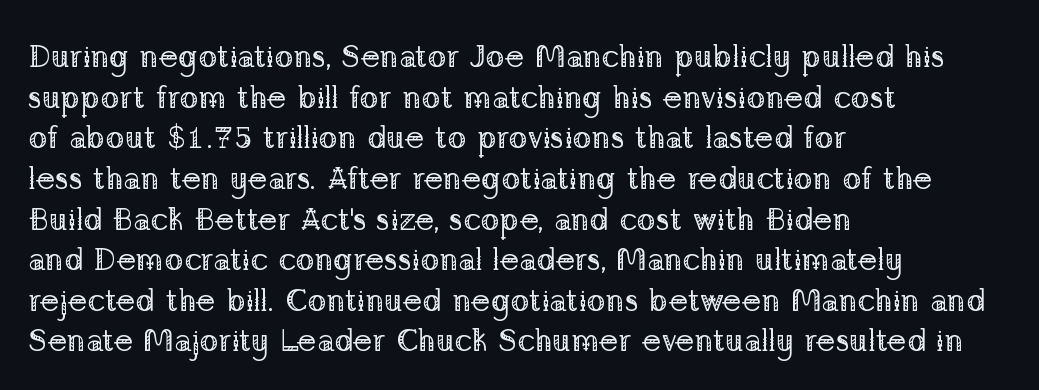
The image shows 32 px regular-weight serif type, upright; set left-aligned, normal line spacing (1.27x), normal letter spacing, not underlined; low stroke contrast and a medium x-height.
